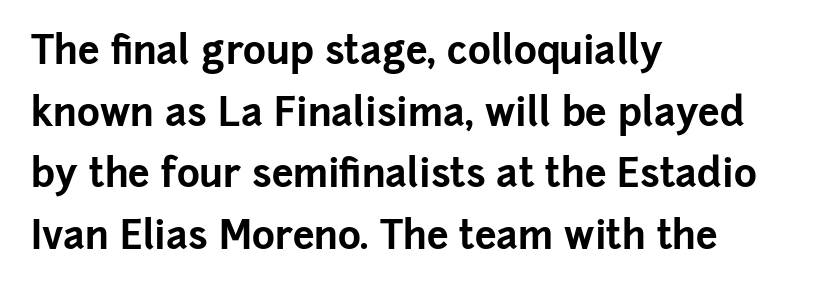
Q: Is the text bold? A: Yes.
Q: Is the text italic (slanted)? A: No, it is upright.
Q: Is the typeface a serif or a sans-serif typeface? A: Sans-serif.
Q: Is the text underlined? A: No.
Q: How is the paragraph aligned? A: Left-aligned.
Q: Is the spacing between letters normal or unusually wide? A: Normal.
Q: Is the spacing between lines tight, normal or loose? A: Normal.
Q: Width (condensed, normal, or wide)? A: Normal.
Q: Stroke contrast? A: Low.
Q: x-height? A: Medium.
Q: Monospaced? A: No.
